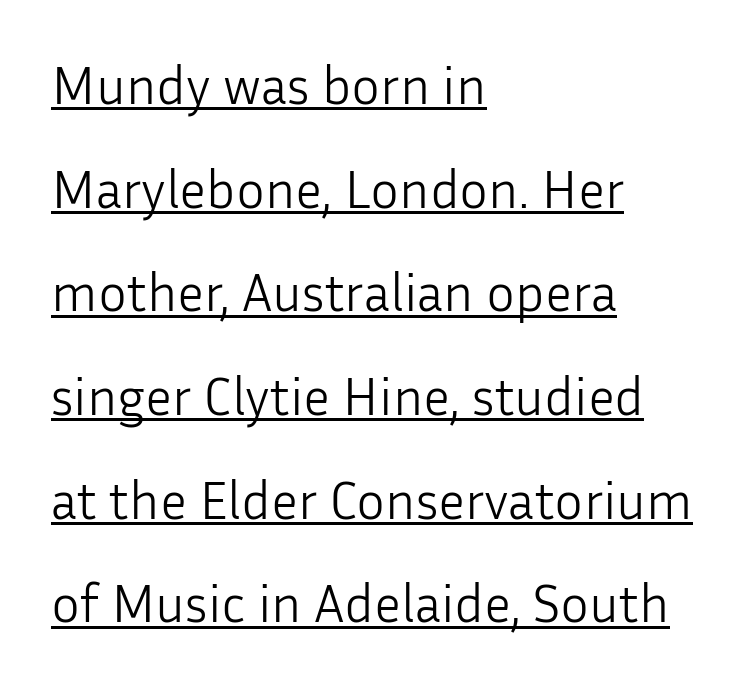
Q: Is the text bold? A: No.
Q: Is the text italic (slanted)? A: No, it is upright.
Q: Is the typeface a serif or a sans-serif typeface? A: Sans-serif.
Q: Is the text underlined? A: Yes.
Q: How is the paragraph aligned? A: Left-aligned.
Q: Is the spacing between letters normal or unusually wide? A: Normal.
Q: Is the spacing between lines tight, normal or loose? A: Loose.
Q: Width (condensed, normal, or wide)? A: Normal.
Q: Stroke contrast? A: Low.
Q: x-height? A: Medium.
Q: Monospaced? A: No.
